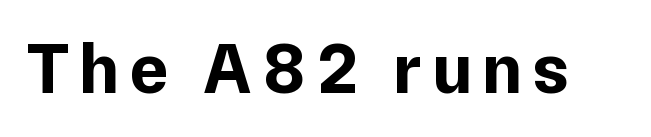
Q: Is the text bold? A: Yes.
Q: Is the text italic (slanted)? A: No, it is upright.
Q: Is the typeface a serif or a sans-serif typeface? A: Sans-serif.
Q: Is the text underlined? A: No.
Q: Width (condensed, normal, or wide)? A: Normal.
Q: Stroke contrast? A: Low.
Q: x-height? A: Medium.
Q: Monospaced? A: No.
